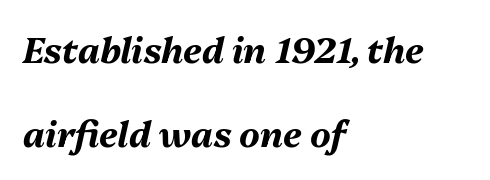
{"italic": "yes", "lean": "right", "slant_degrees": 13, "bold": "yes", "weight": "bold", "width": "normal", "stroke_contrast": "medium", "x_height": "medium", "monospaced": "no", "underline": "no", "align": "left", "line_spacing": "loose", "line_spacing_ratio": 2.41, "letter_spacing": "normal", "letter_spacing_em": 0.0, "glyph_px": 35}
